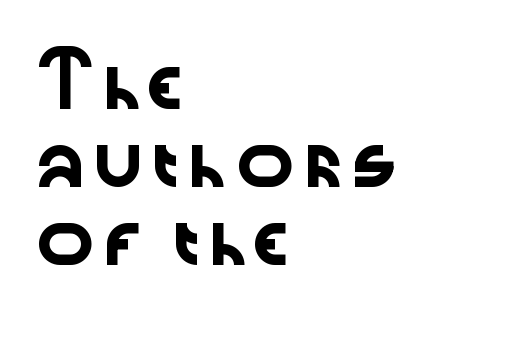
Students, note that the glyphs here touch the page at normal intervals. Nope, no serifs anywhere on these letters. Horizontally, the lines are justified to the leading edge only. Think of a printed novel: that variable character pitch is what you see here. Quick note: interline space is typical. You can tell it's not italic because the verticals are truly vertical.
